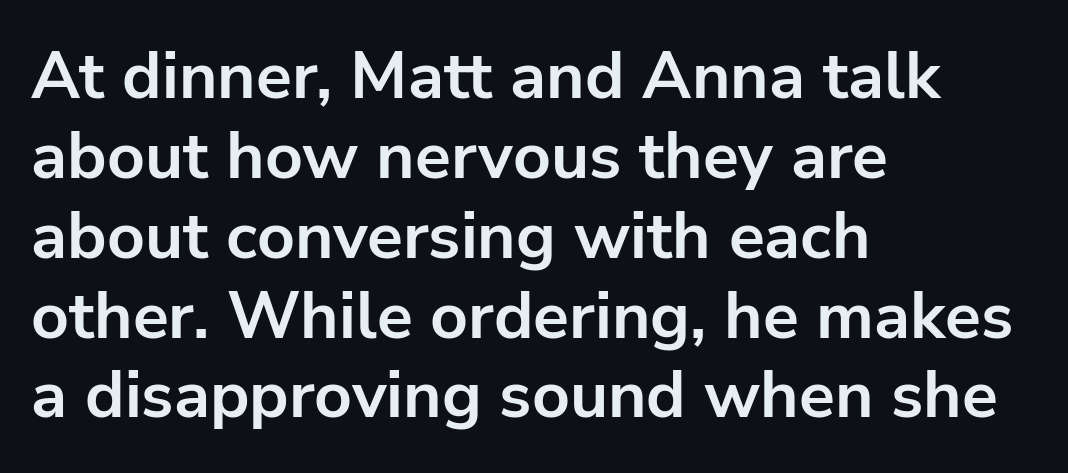
Q: Is the text bold? A: Yes.
Q: Is the text italic (slanted)? A: No, it is upright.
Q: Is the typeface a serif or a sans-serif typeface? A: Sans-serif.
Q: Is the text underlined? A: No.
Q: How is the paragraph aligned? A: Left-aligned.
Q: Is the spacing between letters normal or unusually wide? A: Normal.
Q: Width (condensed, normal, or wide)? A: Normal.
Q: Stroke contrast? A: Low.
Q: x-height? A: Medium.
Q: Monospaced? A: No.
